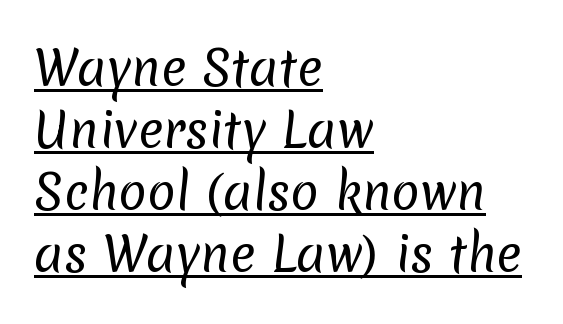
Every row of glyphs begins at an identical x-position on the left. Is this a sans? Yes — the strokes have no serifs. Nothing heavy about these letters — not bold at all. Note the varied advance widths — an 'i' is clearly narrower than an 'm'.
